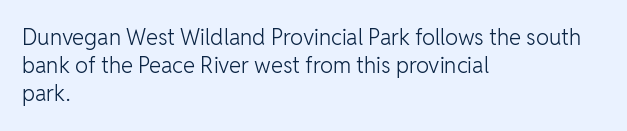
The image shows 22 px text type, upright; set left-aligned, normal line spacing (1.28x), normal letter spacing, not underlined.
